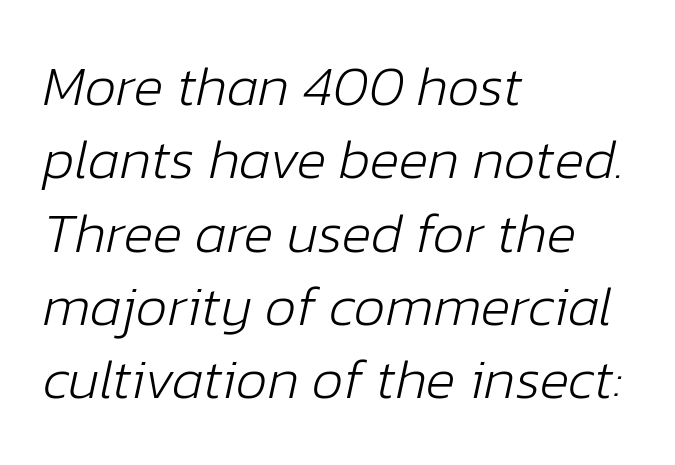
The image shows 56 px light type, italic (leaning right); set left-aligned, normal line spacing (1.31x), normal letter spacing, not underlined; low stroke contrast and a medium x-height.
